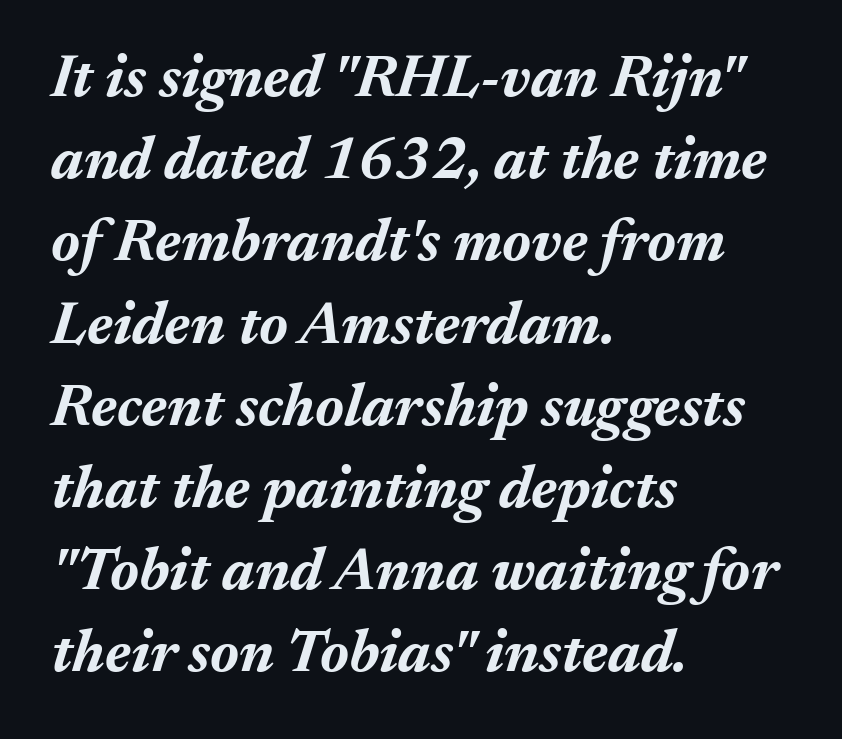
Q: Is the text bold? A: Yes.
Q: Is the text italic (slanted)? A: Yes, it leans right by about 17 degrees.
Q: Is the text underlined? A: No.
Q: How is the paragraph aligned? A: Left-aligned.
Q: Is the spacing between letters normal or unusually wide? A: Normal.
Q: Is the spacing between lines tight, normal or loose? A: Normal.
Q: Width (condensed, normal, or wide)? A: Normal.
Q: Stroke contrast? A: Medium.
Q: x-height? A: Medium.
Q: Monospaced? A: No.
